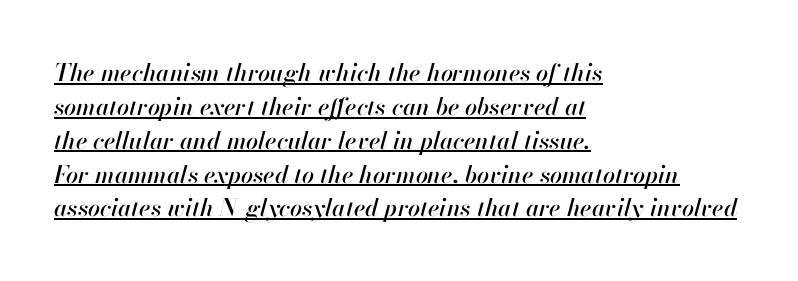
Compared with ordinary roman type, these characters are visibly tilted. All the whitespace from short lines collects on the right. Regarding leading, the lines here are spaced in the standard way. The typesetter has applied underlining to the passage shown. A typesetter would call this zero additional tracking.
